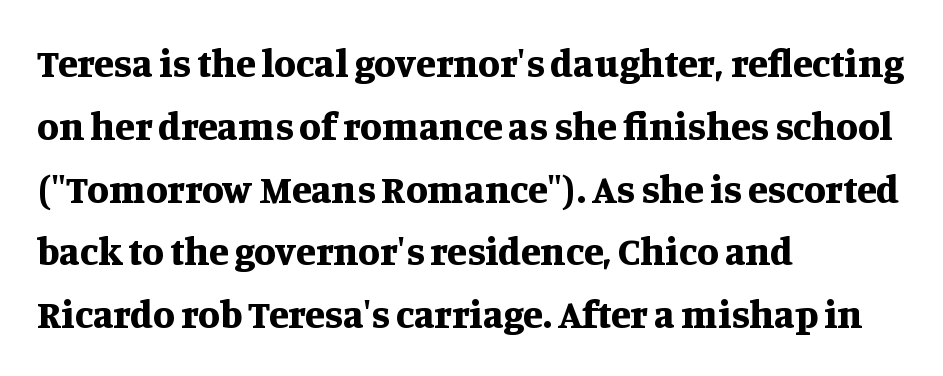
Inter-character spacing is left at the font's built-in metrics. This is the regular roman posture of the typeface. A typesetter would call this proportional, since set widths differ per character. Examine the stroke ends and you'll spot serifs.
